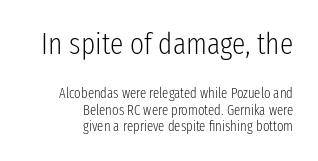
Reading top to bottom, the characters get smaller at the block break. The characters display no serif detailing; their extremities are plain. Each row of text sits above clean, open space. Standard letterfit; no display-style spreading of the glyphs.
